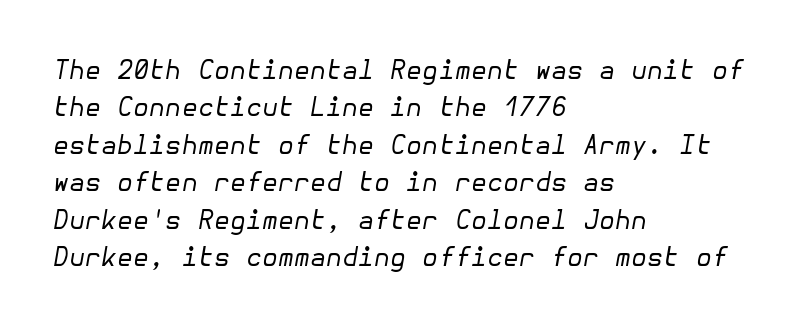
{"italic": "yes", "lean": "right", "slant_degrees": 10, "bold": "no", "underline": "no", "align": "left", "line_spacing": "normal", "line_spacing_ratio": 1.44, "letter_spacing": "normal", "letter_spacing_em": 0.0, "glyph_px": 26}
